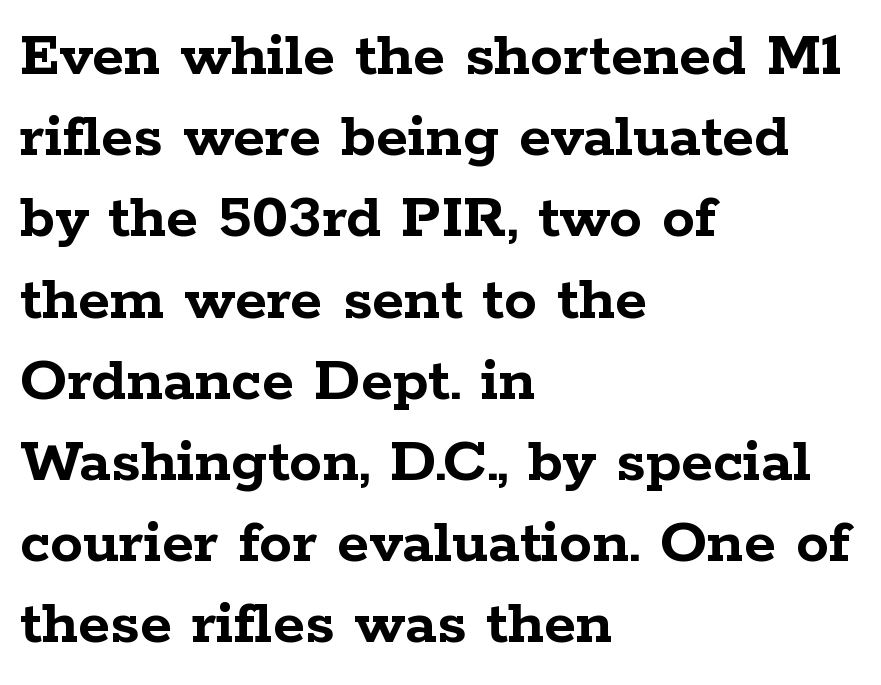
Letterform terminals end in serifs throughout the passage. A roman cut, with each character standing at attention. The rag falls on the right side of this text block. The characters look thick and weighty, a clear bold. Observe the ordinary spacing: letters are neighbours, not strangers. The passage shown is typed in a proportional face where columns would drift.
